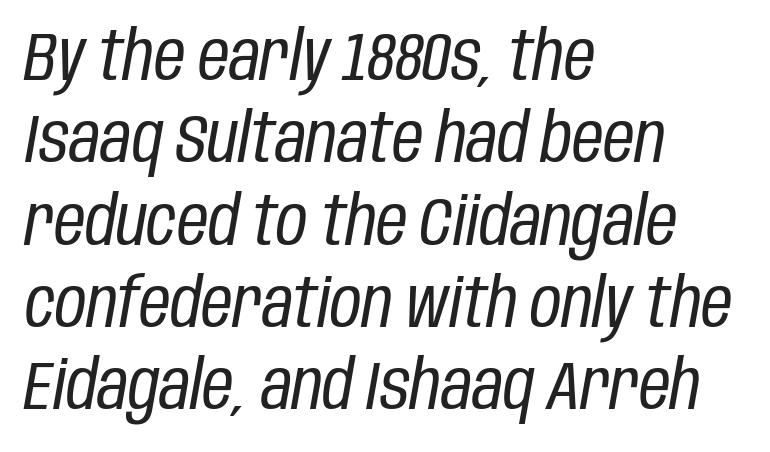
Caption: multi-line text, flush left, ragged right. Does the lettering tilt? It does — this is italic. A clean baseline with only descenders dipping below it. The font is comparable to plain body text, perhaps lighter.
